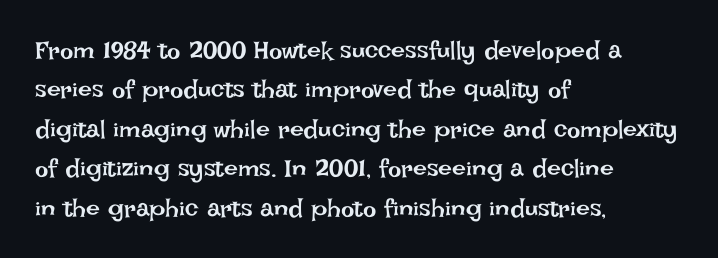
The image shows 25 px text type, upright; set left-aligned, normal line spacing (1.58x), normal letter spacing, not underlined.
